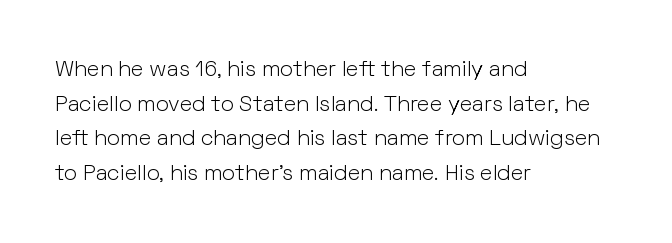
Q: Is the text bold? A: No.
Q: Is the text italic (slanted)? A: No, it is upright.
Q: Is the text underlined? A: No.
Q: How is the paragraph aligned? A: Left-aligned.
Q: Is the spacing between letters normal or unusually wide? A: Normal.
Q: Is the spacing between lines tight, normal or loose? A: Normal.
